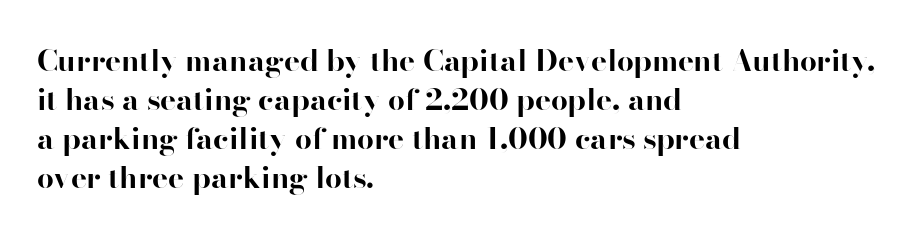
The image shows 30 px bold sans-serif type, upright; set left-aligned, normal line spacing (1.3x), normal letter spacing, not underlined; high stroke contrast and a small x-height.
